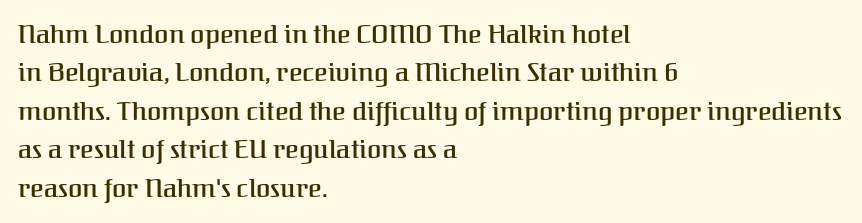
{"italic": "no", "underline": "no", "align": "left", "line_spacing": "normal", "line_spacing_ratio": 1.48, "letter_spacing": "normal", "letter_spacing_em": 0.0, "glyph_px": 26}
